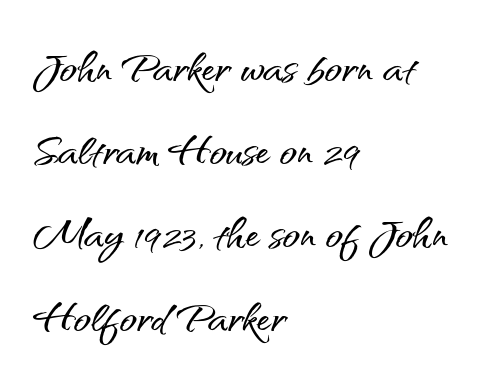
The image shows 57 px sans-serif type; set left-aligned, normal line spacing (1.46x), normal letter spacing, not underlined; medium stroke contrast and a small x-height.
